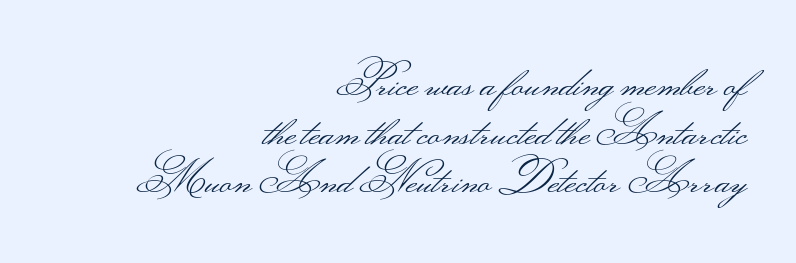
Q: Is the text bold? A: No.
Q: Is the text italic (slanted)? A: Yes.
Q: Is the typeface a serif or a sans-serif typeface? A: Sans-serif.
Q: Is the text underlined? A: No.
Q: How is the paragraph aligned? A: Right-aligned.
Q: Is the spacing between letters normal or unusually wide? A: Normal.
Q: Is the spacing between lines tight, normal or loose? A: Tight.
Q: Width (condensed, normal, or wide)? A: Wide.
Q: Stroke contrast? A: Medium.
Q: Monospaced? A: No.
